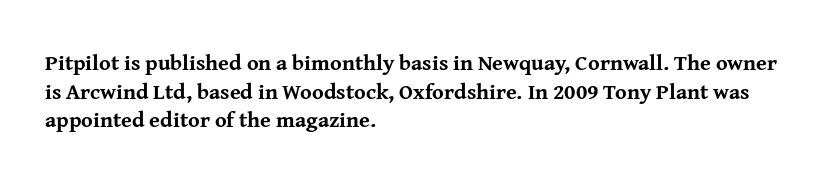
The image shows 22 px bold type, upright; set left-aligned, normal line spacing (1.3x), normal letter spacing, not underlined.
